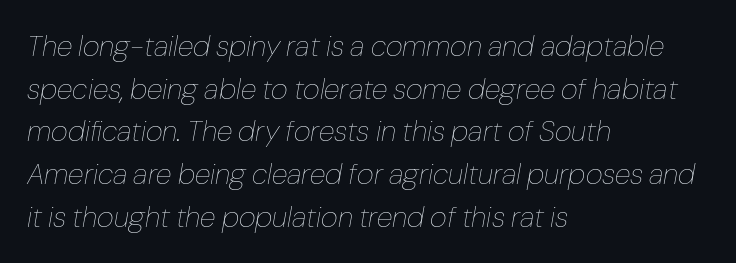
{"italic": "yes", "lean": "right", "slant_degrees": 10, "bold": "no", "weight": "thin", "width": "normal", "stroke_contrast": "low", "x_height": "medium", "monospaced": "no", "underline": "no", "align": "left", "line_spacing": "normal", "line_spacing_ratio": 1.47, "letter_spacing": "normal", "letter_spacing_em": 0.0, "glyph_px": 29}
